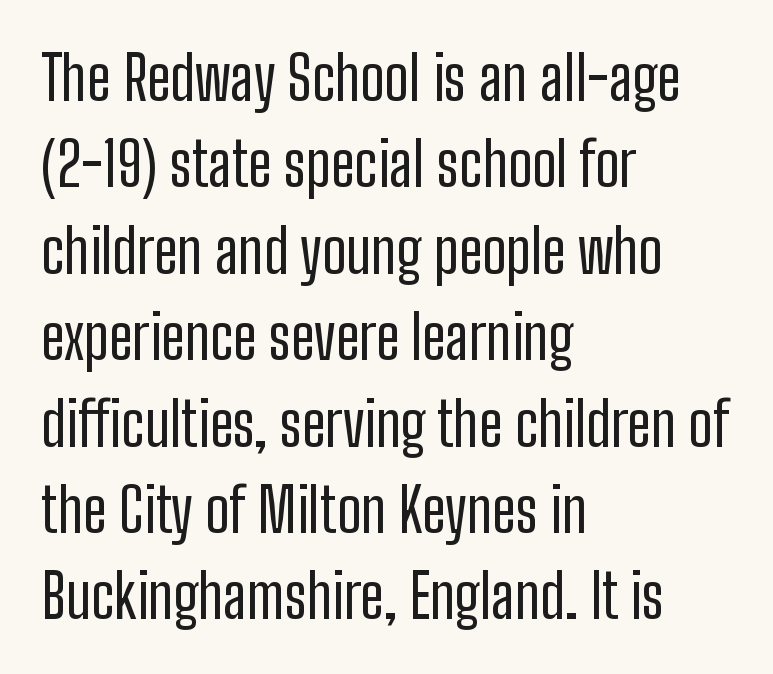
The image shows 60 px regular-weight, condensed sans-serif type, upright; set left-aligned, normal line spacing (1.44x), normal letter spacing, not underlined; low stroke contrast and a medium x-height.
